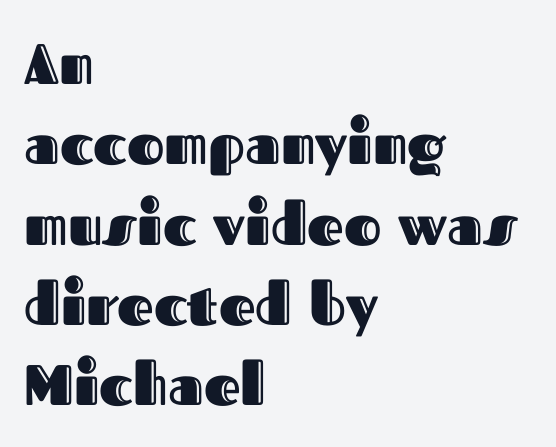
Designer's note — italics off, roman on. The text block is weighted toward the left margin, trailing off unevenly rightward. What stands out about the letter spacing? Nothing — it is the standard amount. If you measured baseline to baseline, you'd find a middling distance. Each letter keeps its own natural width here, so spacing adapts to shape. Anything drawn beneath the words? Only blank space.
